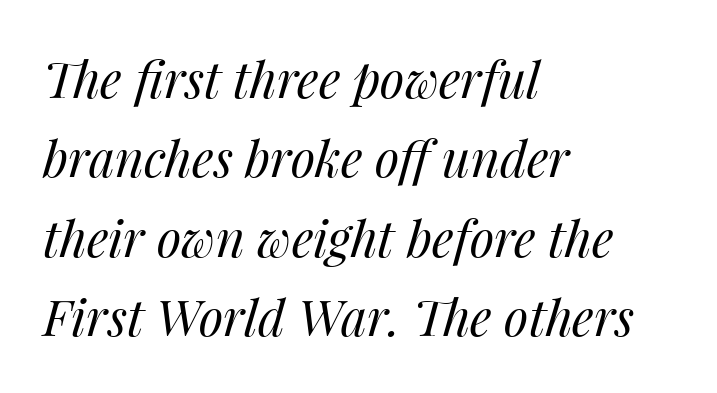
The image shows 50 px regular-weight type, italic (leaning right); set left-aligned, normal line spacing (1.59x), normal letter spacing, not underlined; medium stroke contrast and a medium x-height.
